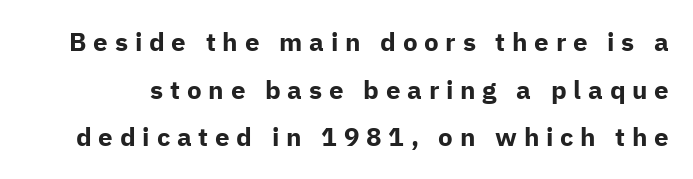
{"italic": "no", "bold": "yes", "underline": "no", "line_spacing_ratio": 1.83, "letter_spacing": "wide", "letter_spacing_em": 0.26, "glyph_px": 26}
